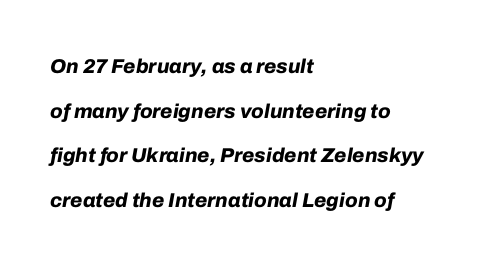
The image shows 20 px bold type, italic (leaning right); set left-aligned, loose line spacing (2.23x), normal letter spacing, not underlined.
